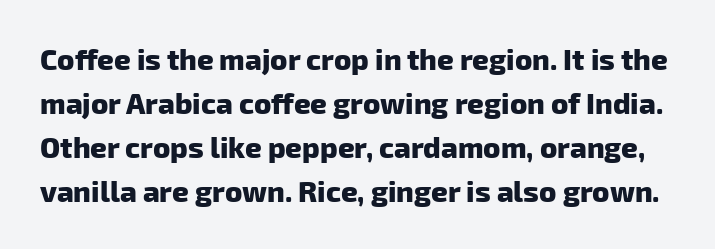
The image shows 29 px heavy sans-serif type; set normal line spacing (1.52x), normal letter spacing, not underlined; low stroke contrast and a medium x-height.
